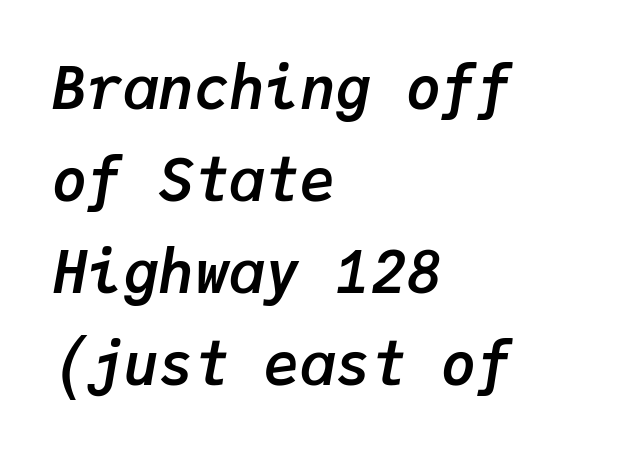
The image shows 59 px semibold type, italic (leaning right), monospaced; set left-aligned, normal line spacing (1.56x), normal letter spacing, not underlined; low stroke contrast and a medium x-height.
